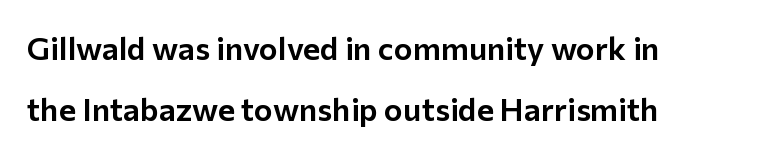
{"serif": "no", "italic": "no", "width": "normal", "stroke_contrast": "low", "x_height": "medium", "monospaced": "no", "underline": "no", "align": "left", "line_spacing": "loose", "line_spacing_ratio": 1.91, "letter_spacing": "normal", "letter_spacing_em": 0.0, "glyph_px": 32}
